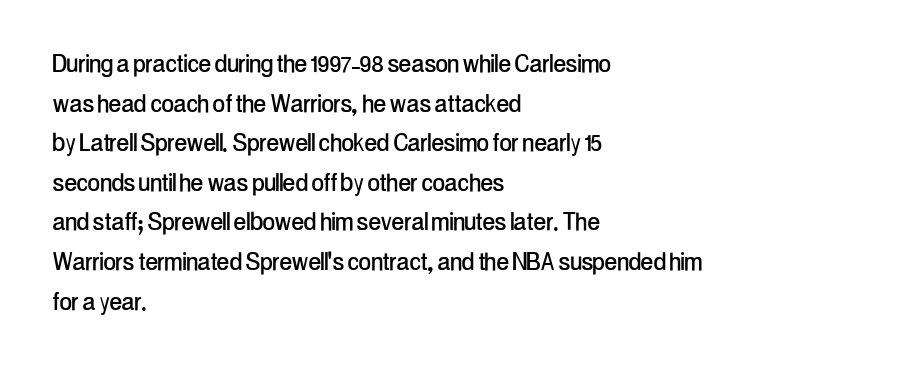
{"serif": "no", "italic": "no", "width": "condensed", "stroke_contrast": "low", "x_height": "medium", "monospaced": "no", "underline": "no", "align": "left", "line_spacing": "normal", "line_spacing_ratio": 1.32, "letter_spacing": "normal", "letter_spacing_em": 0.0, "glyph_px": 30}
